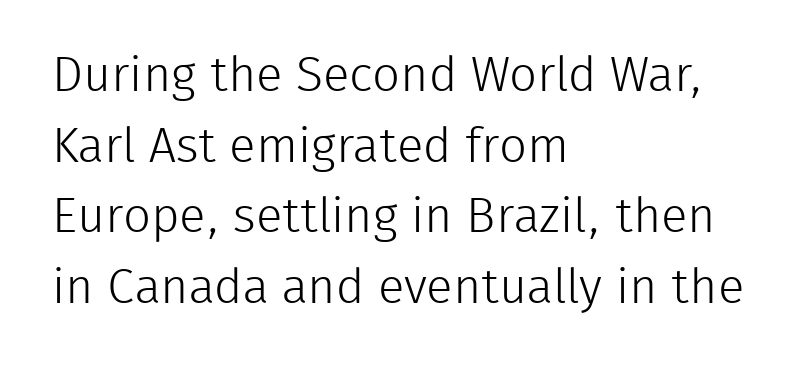
The ragged edge is on the right, which tells us the setting is flush left. On a weight scale, this lands at 450 or below. Nope, not italic — everything's standing straight. Think of a printed novel: that variable character pitch is what you see here. No extra tracking has been applied to these lines.
